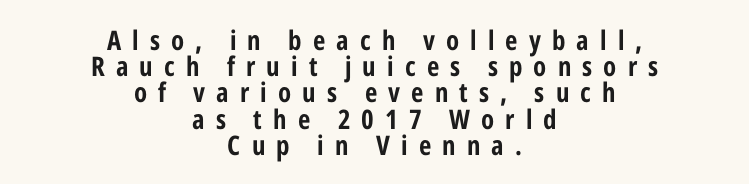
{"italic": "no", "bold": "yes", "underline": "no", "align": "center", "line_spacing": "tight", "line_spacing_ratio": 0.97, "letter_spacing": "wide", "letter_spacing_em": 0.41, "glyph_px": 27}
